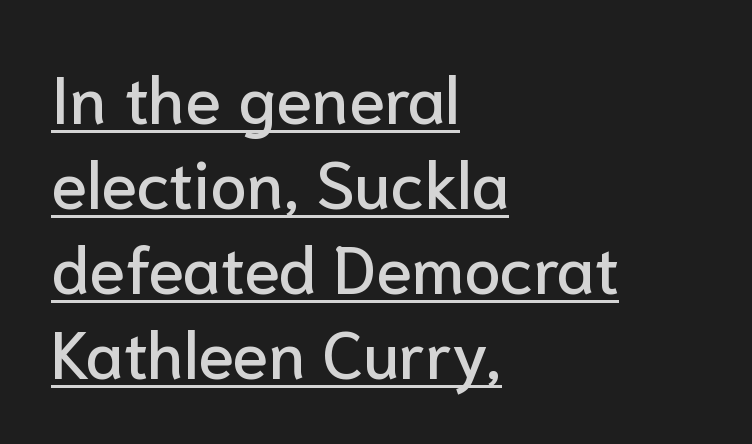
Q: Is the text italic (slanted)? A: No, it is upright.
Q: Is the typeface a serif or a sans-serif typeface? A: Sans-serif.
Q: Is the text underlined? A: Yes.
Q: How is the paragraph aligned? A: Left-aligned.
Q: Is the spacing between letters normal or unusually wide? A: Normal.
Q: Is the spacing between lines tight, normal or loose? A: Normal.
Q: Width (condensed, normal, or wide)? A: Normal.
Q: Stroke contrast? A: Low.
Q: x-height? A: Medium.
Q: Monospaced? A: No.
